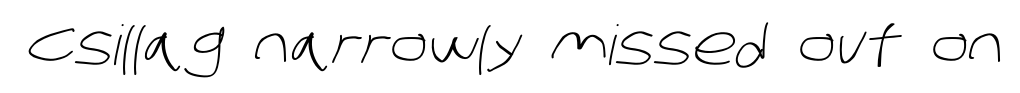
{"serif": "no", "bold": "no", "weight": "light", "width": "normal", "stroke_contrast": "low", "x_height": "large", "monospaced": "no", "underline": "no", "letter_spacing": "normal", "letter_spacing_em": 0.0, "glyph_px": 55}
